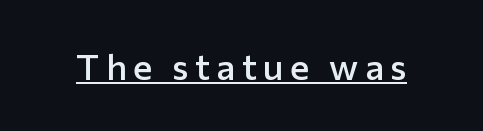
The image shows 36 px semibold sans-serif type, upright; set underlined; low stroke contrast and a medium x-height.
